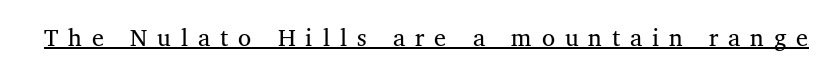
{"italic": "no", "bold": "no", "underline": "yes", "letter_spacing": "wide", "letter_spacing_em": 0.41, "glyph_px": 24}
